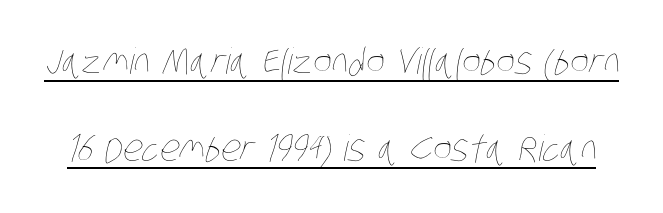
Q: Is the text bold? A: No.
Q: Is the text underlined? A: Yes.
Q: Is the spacing between letters normal or unusually wide? A: Normal.
Q: Is the spacing between lines tight, normal or loose? A: Loose.
Q: Width (condensed, normal, or wide)? A: Condensed.
Q: Stroke contrast? A: Low.
Q: x-height? A: Large.
Q: Monospaced? A: No.
